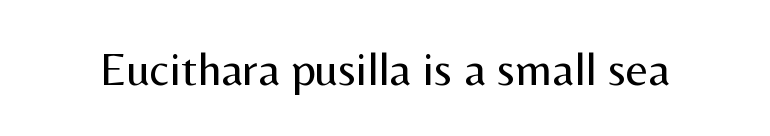
Bare-footed words on every line. No feet cap the strokes, marking this as sans-serif type. Is this a fixed-width face? No — the glyphs have proportional, varying widths. Unlike italic type, these characters show no tilt at all. Words appear dense and cohesive because spacing is normal. The cut favours lightness, reaching ordinary text weight at its darkest.
